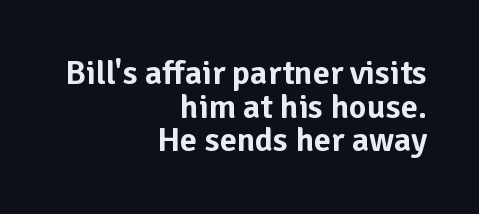
{"serif": "no", "italic": "no", "width": "normal", "stroke_contrast": "low", "x_height": "medium", "monospaced": "no", "underline": "no", "align": "right", "line_spacing": "tight", "line_spacing_ratio": 0.99, "letter_spacing": "normal", "letter_spacing_em": 0.0, "glyph_px": 34}
